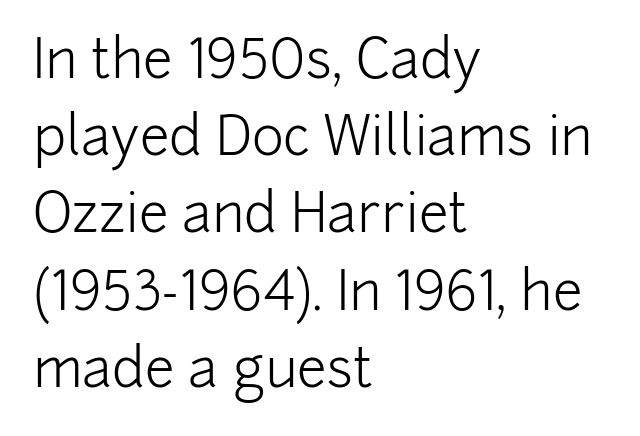
The image shows 54 px light sans-serif type, upright; set left-aligned, normal line spacing (1.43x), normal letter spacing, not underlined; low stroke contrast and a medium x-height.
